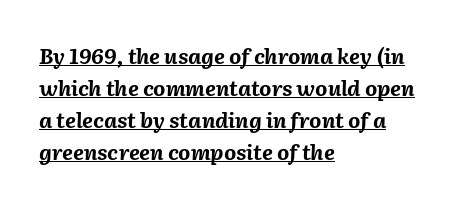
The image shows 21 px bold type, italic (leaning right); set left-aligned, normal line spacing (1.52x), normal letter spacing, underlined.
